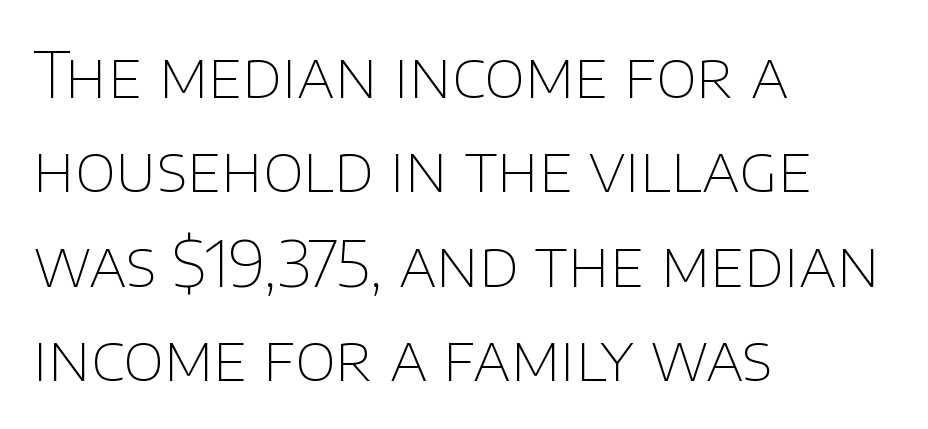
The image shows 63 px thin sans-serif type, upright; set left-aligned, normal line spacing (1.5x), normal letter spacing, not underlined; low stroke contrast and a large x-height.
